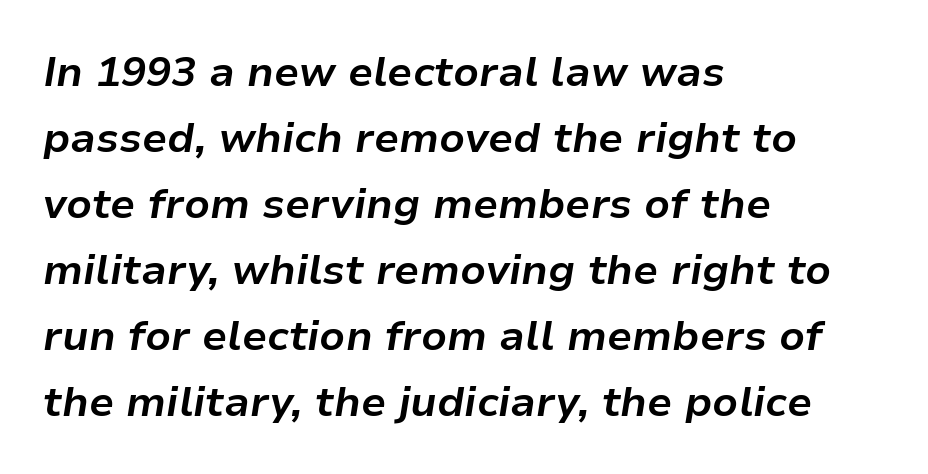
The image shows 42 px bold type, italic (leaning right); set left-aligned, normal line spacing (1.57x), normal letter spacing, not underlined; low stroke contrast and a medium x-height.
